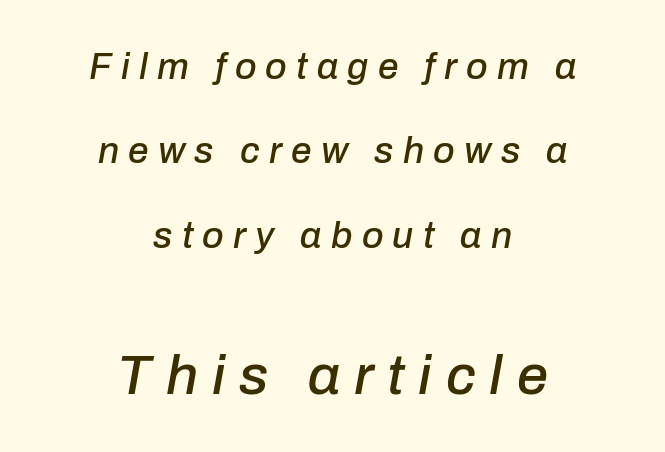
Q: Is the text italic (slanted)? A: Yes, it leans right by about 10 degrees.
Q: Is the text underlined? A: No.
Q: How is the paragraph aligned? A: Centered.
Q: Is the spacing between letters normal or unusually wide? A: Unusually wide.
Q: Is the spacing between lines tight, normal or loose? A: Loose.
Q: Which block of text is set in a larger size, the first (top) or the second (bottom)? A: The second (bottom) one.
Q: Width (condensed, normal, or wide)? A: Normal.
Q: Stroke contrast? A: Low.
Q: x-height? A: Medium.
Q: Monospaced? A: No.
